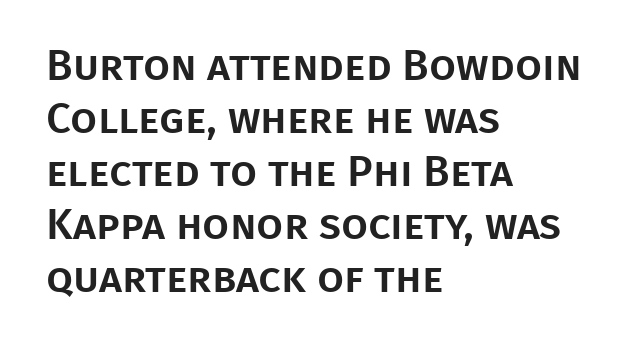
{"serif": "no", "italic": "no", "width": "normal", "stroke_contrast": "low", "x_height": "large", "monospaced": "no", "underline": "no", "align": "left", "line_spacing_ratio": 1.23, "letter_spacing": "normal", "letter_spacing_em": 0.0, "glyph_px": 43}
